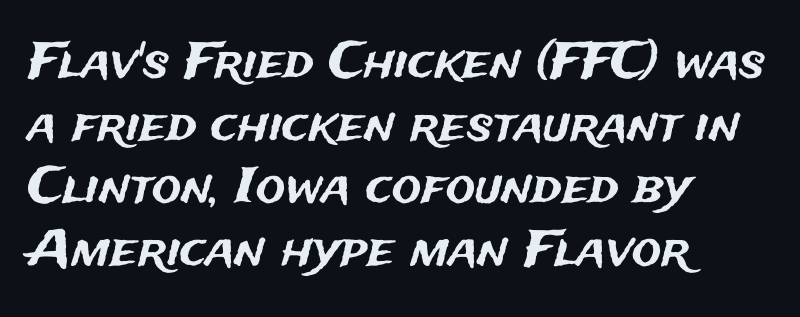
Q: Is the text italic (slanted)? A: Yes.
Q: Is the typeface a serif or a sans-serif typeface? A: Sans-serif.
Q: Is the text underlined? A: No.
Q: How is the paragraph aligned? A: Left-aligned.
Q: Is the spacing between letters normal or unusually wide? A: Normal.
Q: Is the spacing between lines tight, normal or loose? A: Normal.
Q: Width (condensed, normal, or wide)? A: Normal.
Q: Stroke contrast? A: Medium.
Q: x-height? A: Medium.
Q: Monospaced? A: No.
